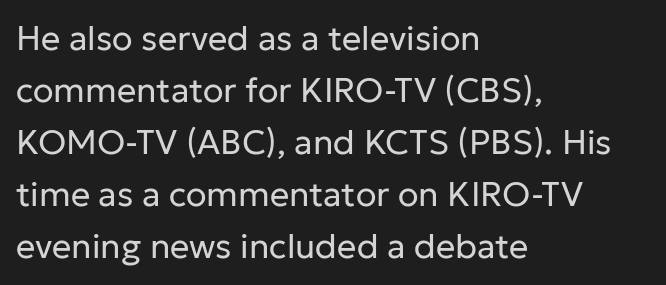
The image shows 34 px regular-weight sans-serif type, upright; set left-aligned, normal line spacing (1.53x), normal letter spacing, not underlined; low stroke contrast and a medium x-height.
